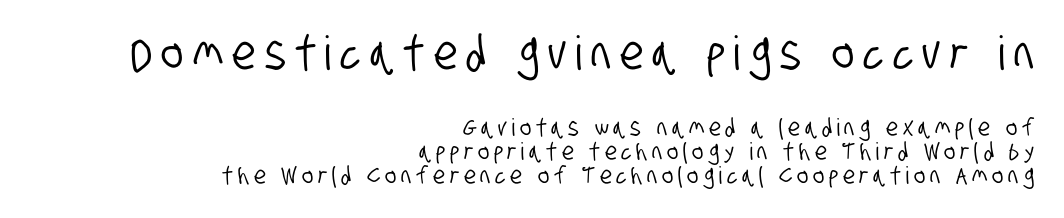
Q: Is the typeface a serif or a sans-serif typeface? A: Sans-serif.
Q: Is the text underlined? A: No.
Q: How is the paragraph aligned? A: Right-aligned.
Q: Is the spacing between letters normal or unusually wide? A: Unusually wide.
Q: Is the spacing between lines tight, normal or loose? A: Tight.
Q: Which block of text is set in a larger size, the first (top) or the second (bottom)? A: The first (top) one.
Q: Width (condensed, normal, or wide)? A: Condensed.
Q: Stroke contrast? A: Low.
Q: x-height? A: Large.
Q: Monospaced? A: No.
